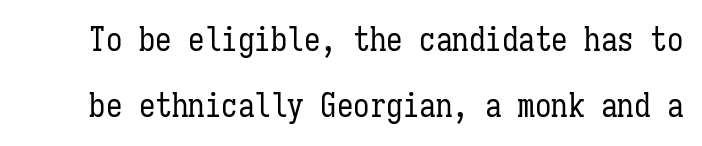
Q: Is the text bold? A: No.
Q: Is the text italic (slanted)? A: No, it is upright.
Q: Is the text underlined? A: No.
Q: Is the spacing between letters normal or unusually wide? A: Normal.
Q: Is the spacing between lines tight, normal or loose? A: Loose.
Q: Width (condensed, normal, or wide)? A: Condensed.
Q: Stroke contrast? A: Low.
Q: x-height? A: Medium.
Q: Monospaced? A: Yes.
